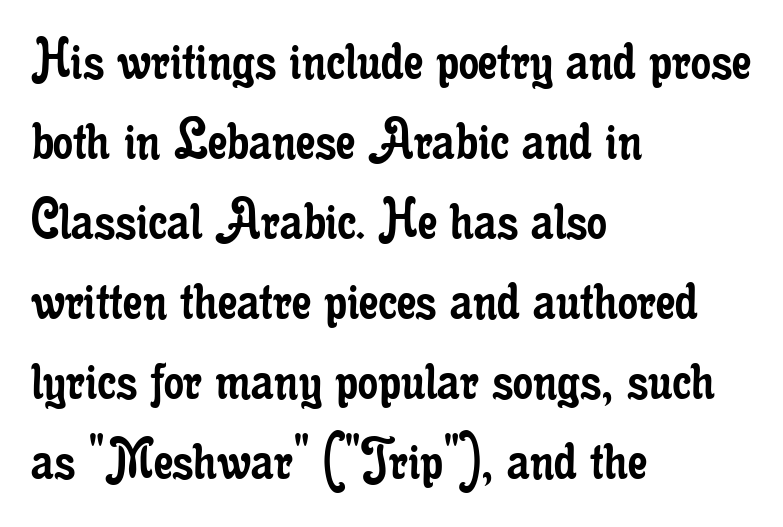
Characters remain perfectly vertical along every line. Tracking here is standard; glyphs follow each other at the usual distance. Stroke mass is kept to a normal reading level or below. The letters carry serifs — small finishing strokes at the ends of their stems. Letters rest on an invisible, unmarked baseline.
